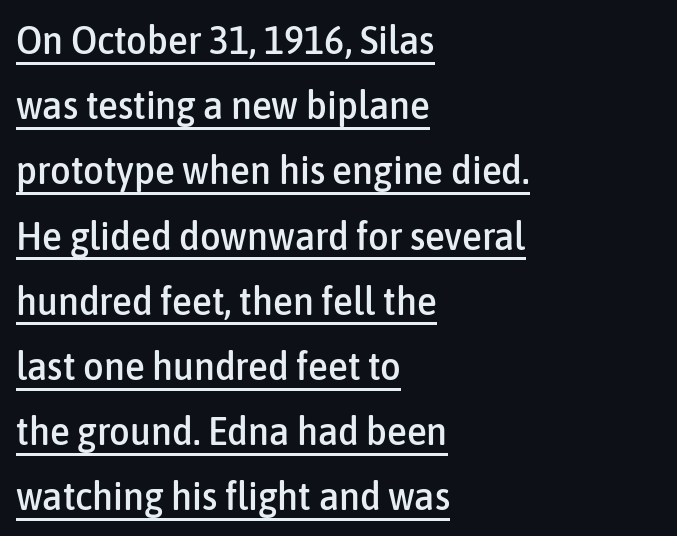
This sample carries an underscore along the baseline area. Reading down the block, your eye returns to a fixed left position each line. Evenly set lines give the paragraph a standard silhouette. It's the straight-up-and-down kind of type. Stroke terminals: plain, sans-serif. Do the characters align in a grid? No, the font is proportional.
